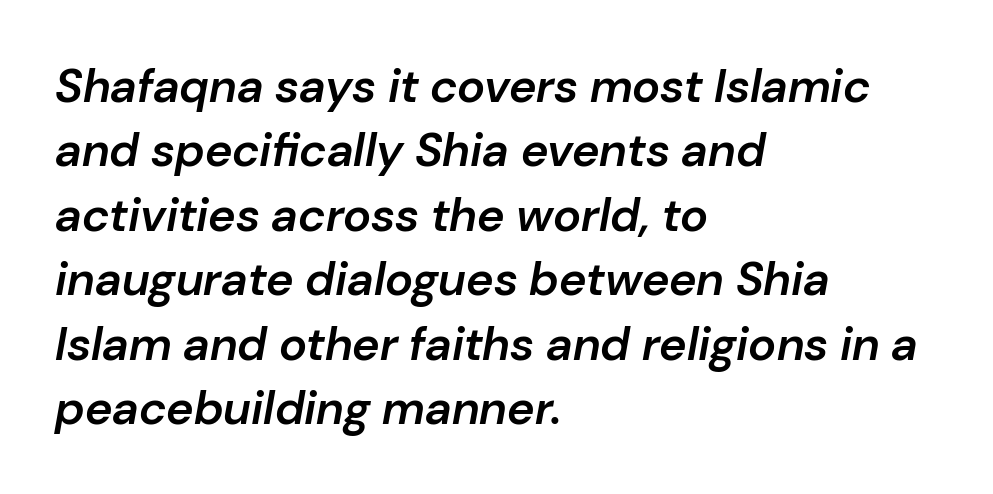
The image shows 47 px semibold type, italic (leaning right); set left-aligned, normal line spacing (1.37x), normal letter spacing, not underlined; low stroke contrast and a medium x-height.
